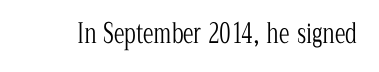
{"italic": "no", "bold": "no", "underline": "no", "letter_spacing": "normal", "letter_spacing_em": 0.0, "glyph_px": 27}
